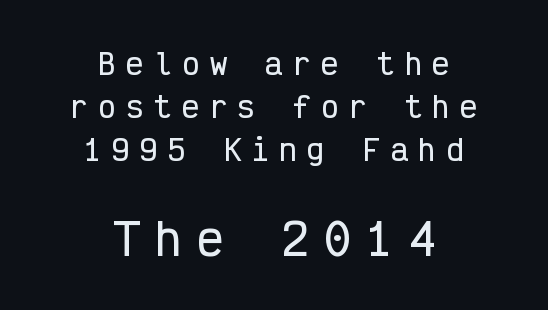
Where is the straight margin? There isn't one; the lines are centered. Every character here occupies the same horizontal width, giving the sample a typewriter-like rhythm. The letters in the lower block stand taller than those in the block above. The lettering stays uniformly vertical, giving the passage a roman look. Unlike a traditional serif, this face leaves its strokes unadorned.
